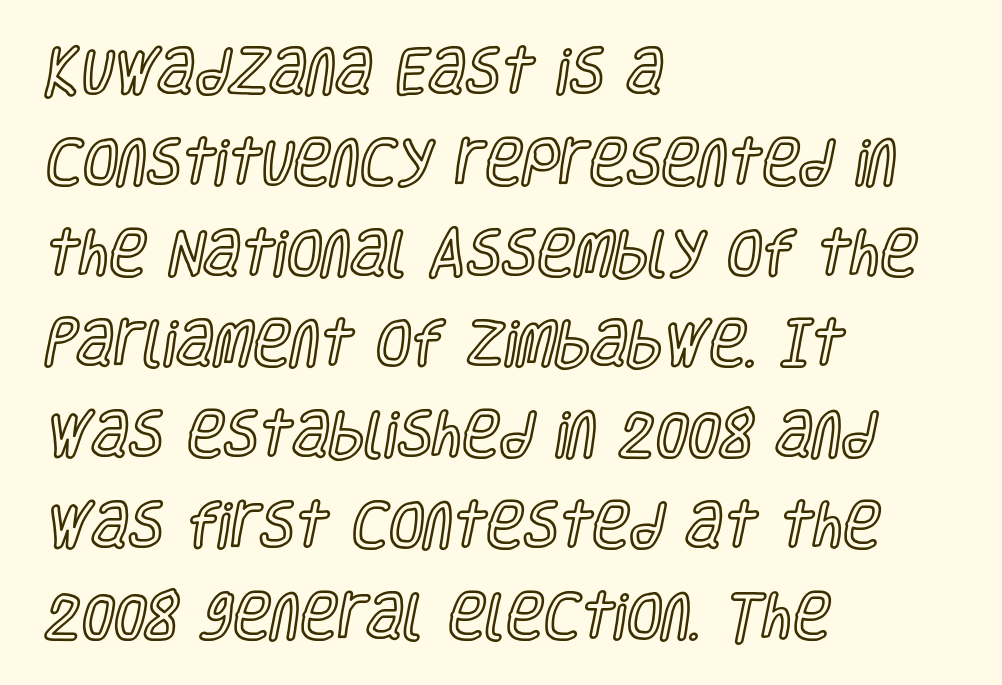
The image shows 51 px condensed type; set left-aligned, line spacing 1.78x, normal letter spacing, not underlined; a large x-height.
